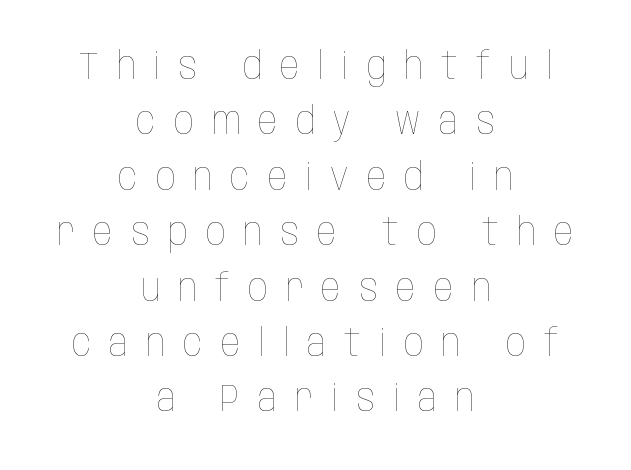
This rendering widens character spacing well past its baseline value. Spacing verdict: proportional, widths tailored to each character. The block of text has a typical density, with ordinary space between rows. This sample uses an upright cut, with every glyph sitting square on the baseline.
